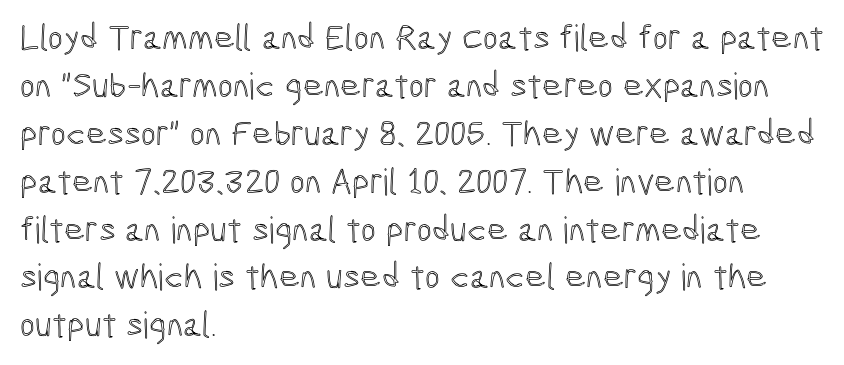
Q: Is the text italic (slanted)? A: No, it is upright.
Q: Is the text underlined? A: No.
Q: How is the paragraph aligned? A: Left-aligned.
Q: Is the spacing between letters normal or unusually wide? A: Normal.
Q: Is the spacing between lines tight, normal or loose? A: Normal.
Q: Width (condensed, normal, or wide)? A: Condensed.
Q: x-height? A: Medium.
Q: Monospaced? A: No.
